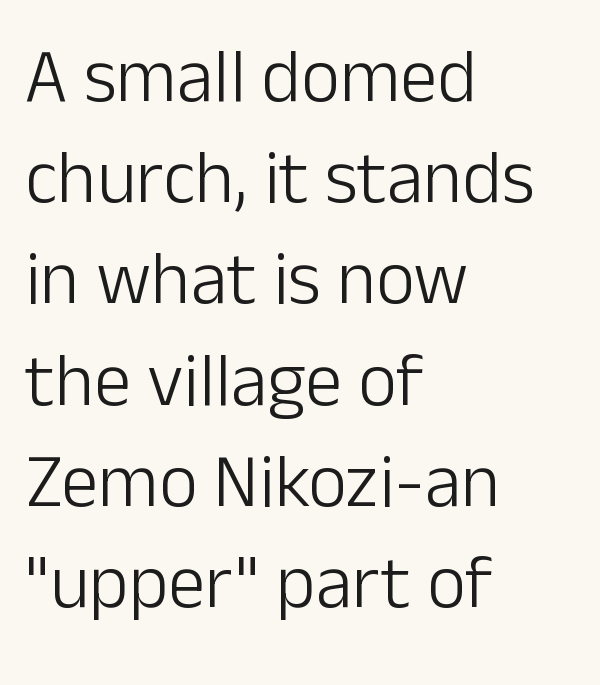
The image shows 75 px light sans-serif type, upright; set left-aligned, normal line spacing (1.35x), normal letter spacing, not underlined; low stroke contrast and a medium x-height.
